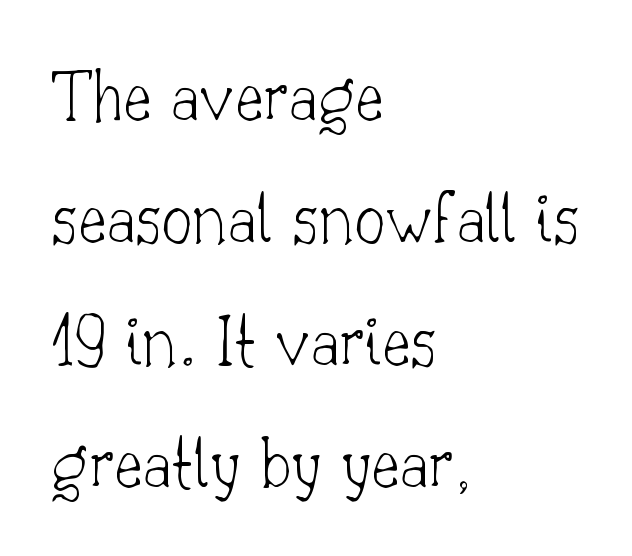
{"serif": "yes", "italic": "no", "bold": "no", "weight": "thin", "width": "normal", "stroke_contrast": "low", "x_height": "small", "monospaced": "no", "underline": "no", "align": "left", "line_spacing": "normal", "line_spacing_ratio": 1.59, "letter_spacing": "normal", "letter_spacing_em": 0.0, "glyph_px": 77}
